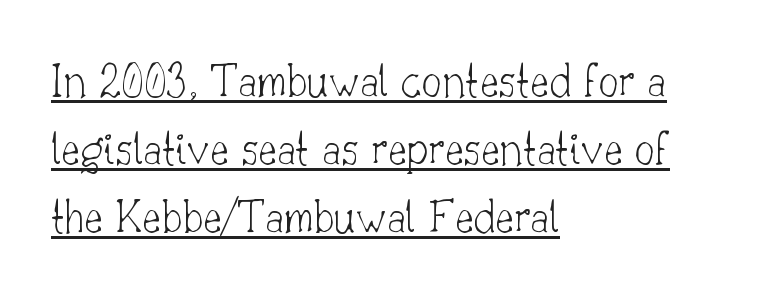
Every character sits straight up, as roman type does. The ragged edge is on the right, which tells us the setting is flush left. The string is rendered with underlining switched on. Honestly, the letter spacing is just normal — you wouldn't notice it. Stroke thickness stays within the range of a standard reading face or lighter. Summary of vertical rhythm: regular, with standard interline spacing.
